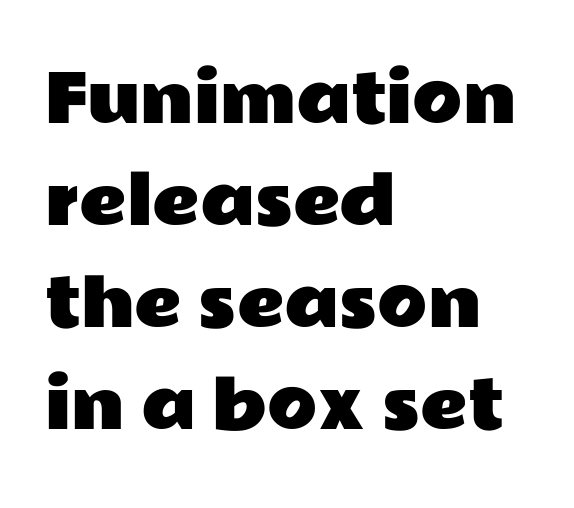
{"serif": "no", "italic": "no", "width": "wide", "stroke_contrast": "low", "x_height": "medium", "monospaced": "no", "underline": "no", "align": "left", "line_spacing": "normal", "line_spacing_ratio": 1.57, "letter_spacing": "normal", "letter_spacing_em": 0.0, "glyph_px": 65}
